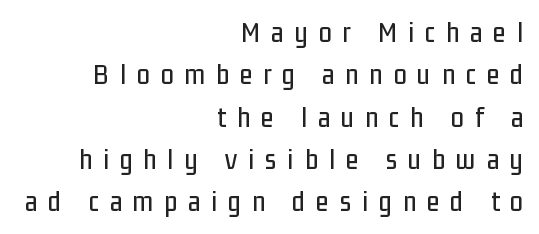
A flush-right, rag-left setting is used for this passage. These lines are composed in type without serifs. Notice how descenders clear the ascenders below comfortably — that's standard leading. The tracking reads as deliberately expanded to a designer's eye. The passage shown is typed in a proportional face where columns would drift. You can tell it's not italic because the verticals are truly vertical.
